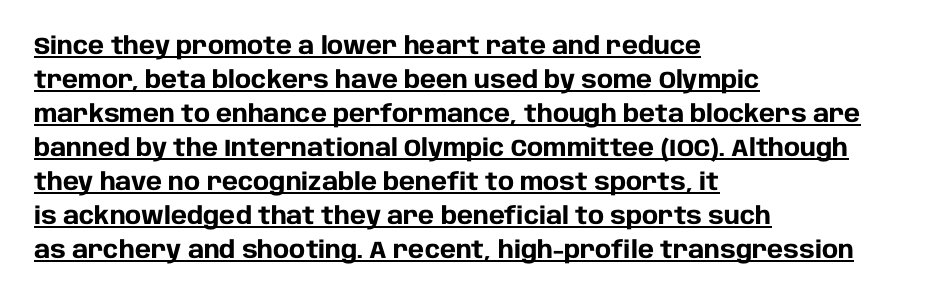
{"italic": "no", "bold": "yes", "underline": "yes", "align": "left", "line_spacing": "normal", "line_spacing_ratio": 1.42, "letter_spacing": "normal", "letter_spacing_em": 0.0, "glyph_px": 24}
